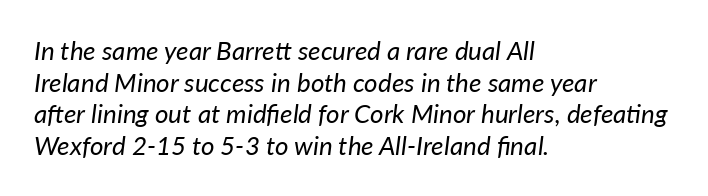
The image shows 26 px text type, italic (leaning right); set left-aligned, line spacing 1.22x, normal letter spacing, not underlined.
